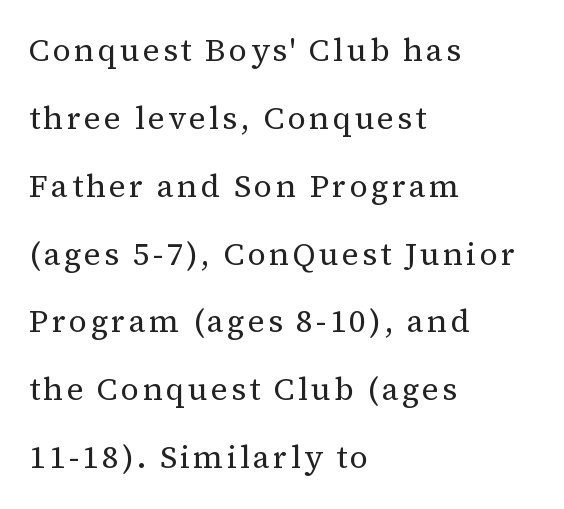
Does the leading feel generous? Absolutely, it's lavish. The space directly below the letters is spotless. Is there any slant? The stems are plumb. The ragged edge is on the right, which tells us the setting is flush left.
